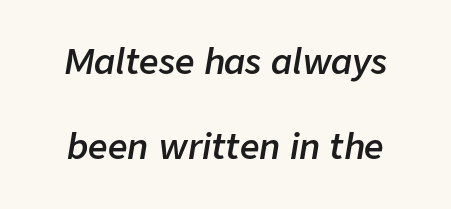
{"italic": "yes", "lean": "right", "slant_degrees": 9, "bold": "semi", "weight": "semibold", "width": "normal", "stroke_contrast": "low", "x_height": "medium", "monospaced": "no", "underline": "no", "line_spacing": "loose", "line_spacing_ratio": 2.49, "letter_spacing": "normal", "letter_spacing_em": 0.0, "glyph_px": 34}
